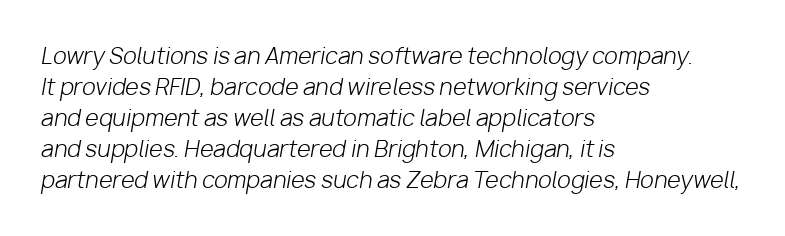
Q: Is the text bold? A: No.
Q: Is the text italic (slanted)? A: Yes, it leans right by about 10 degrees.
Q: Is the text underlined? A: No.
Q: How is the paragraph aligned? A: Left-aligned.
Q: Is the spacing between letters normal or unusually wide? A: Normal.
Q: Is the spacing between lines tight, normal or loose? A: Normal.
